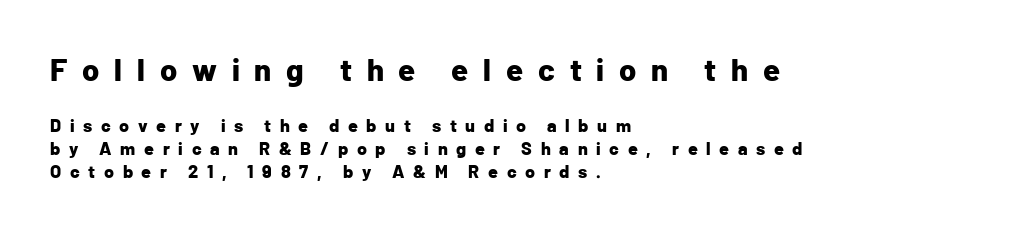
Compare the two chunks: the upper has the greater cap height. The rendering uses natural spacing where letterforms have individual widths. The text was rendered using a sans face with plain stroke endings. Any mark beneath the type? The region is blank. Each glyph is drawn with heavy, bold strokes.
